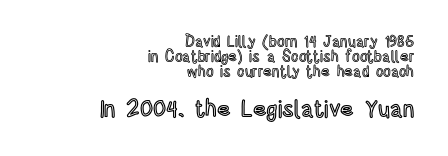
No extra tracking has been applied to these lines. Casual observation: everything's shoved over to the right. The lower block of text is set noticeably larger than the block above it. Ordinary non-slanted type is in use. Check under the words: just untouched page.
